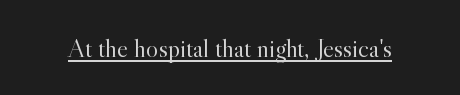
Q: Is the text bold? A: No.
Q: Is the text italic (slanted)? A: No, it is upright.
Q: Is the text underlined? A: Yes.
Q: Is the spacing between letters normal or unusually wide? A: Normal.
